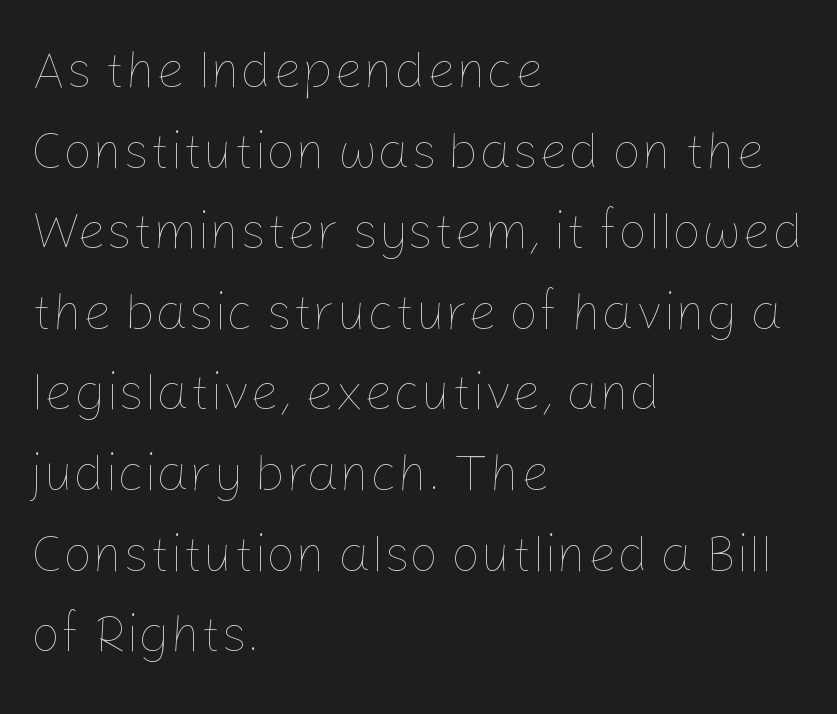
{"italic": "no", "bold": "no", "weight": "thin", "width": "normal", "stroke_contrast": "low", "x_height": "medium", "monospaced": "no", "underline": "no", "align": "left", "line_spacing": "normal", "line_spacing_ratio": 1.55, "letter_spacing": "normal", "letter_spacing_em": 0.0, "glyph_px": 52}
